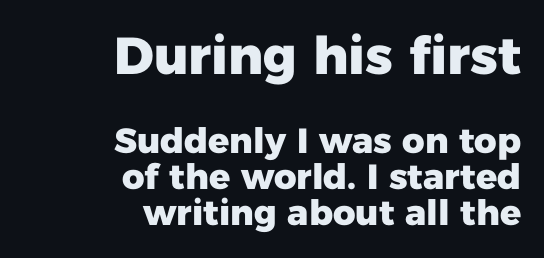
{"serif": "no", "italic": "no", "bold": "yes", "weight": "heavy", "width": "normal", "stroke_contrast": "low", "x_height": "medium", "monospaced": "no", "underline": "no", "align": "right", "line_spacing": "tight", "line_spacing_ratio": 1.04, "letter_spacing": "normal", "letter_spacing_em": 0.0, "larger_block": "first", "size_ratio": 1.49, "glyph_px": 52}
